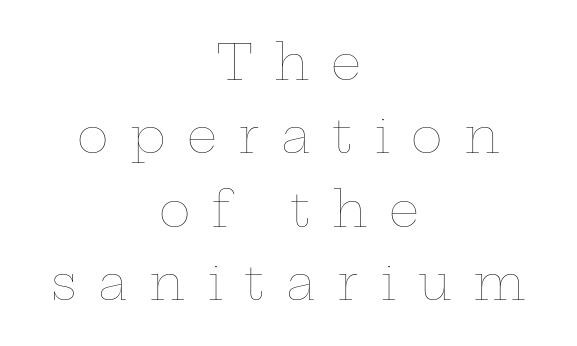
Q: Is the text bold? A: No.
Q: Is the text italic (slanted)? A: No, it is upright.
Q: Is the text underlined? A: No.
Q: How is the paragraph aligned? A: Centered.
Q: Is the spacing between letters normal or unusually wide? A: Unusually wide.
Q: Is the spacing between lines tight, normal or loose? A: Normal.
Q: Width (condensed, normal, or wide)? A: Wide.
Q: Stroke contrast? A: Low.
Q: x-height? A: Medium.
Q: Monospaced? A: No.
